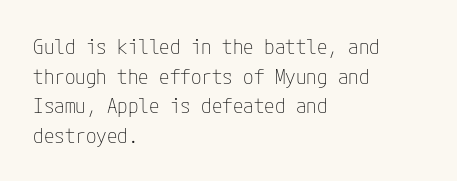
Q: Is the text bold? A: No.
Q: Is the text italic (slanted)? A: No, it is upright.
Q: Is the text underlined? A: No.
Q: How is the paragraph aligned? A: Left-aligned.
Q: Is the spacing between letters normal or unusually wide? A: Normal.
Q: Is the spacing between lines tight, normal or loose? A: Normal.
